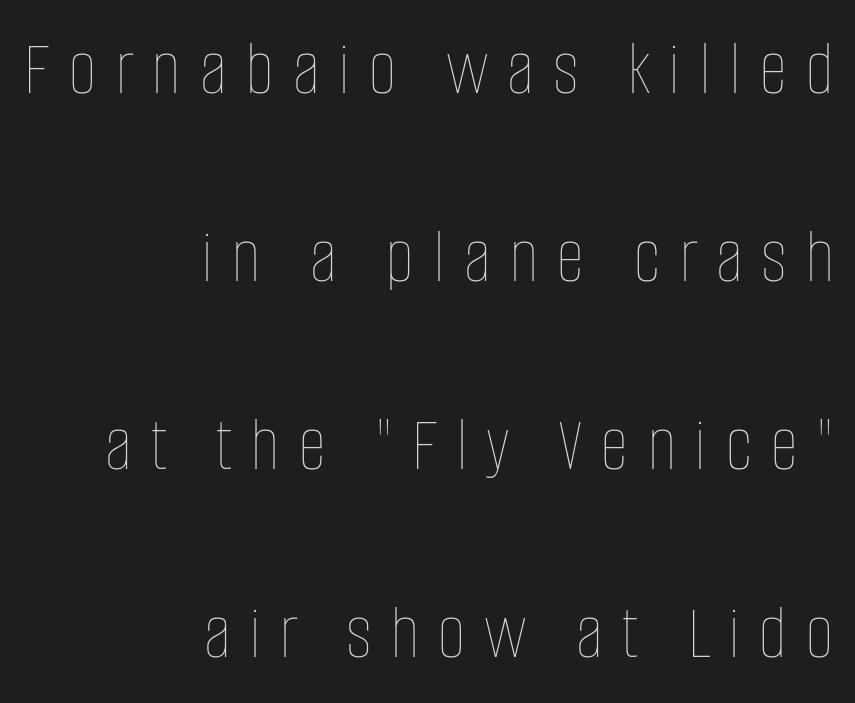
The line-height multiplier appears high, well above default. The typography opts for an upright posture over an oblique one. Bold? No — there's no thickening of the strokes. The rendering uses natural spacing where letterforms have individual widths.
